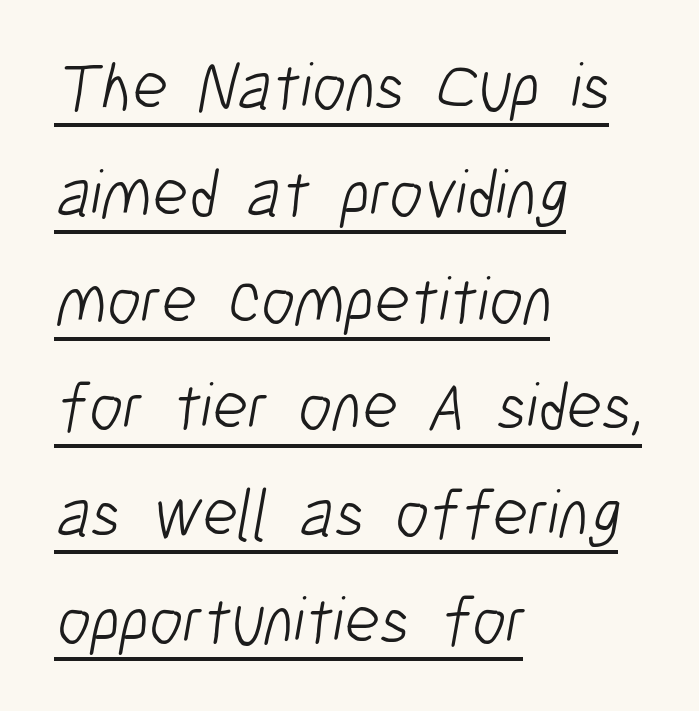
The image shows 68 px light, condensed sans-serif type; set left-aligned, normal line spacing (1.57x), normal letter spacing, underlined; low stroke contrast and a medium x-height.
